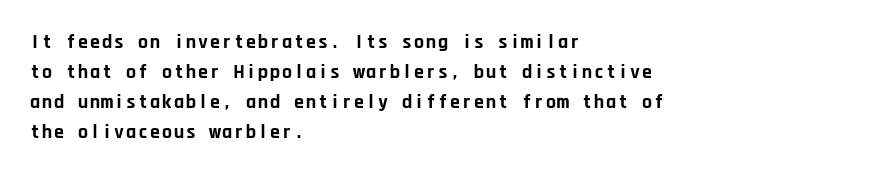
{"italic": "no", "bold": "yes", "underline": "no", "align": "left", "line_spacing": "normal", "line_spacing_ratio": 1.5, "letter_spacing": "normal", "letter_spacing_em": 0.0, "glyph_px": 20}
